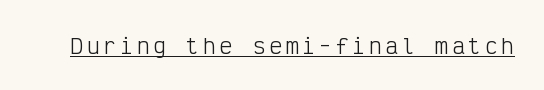
Q: Is the text bold? A: No.
Q: Is the text italic (slanted)? A: No, it is upright.
Q: Is the text underlined? A: Yes.
